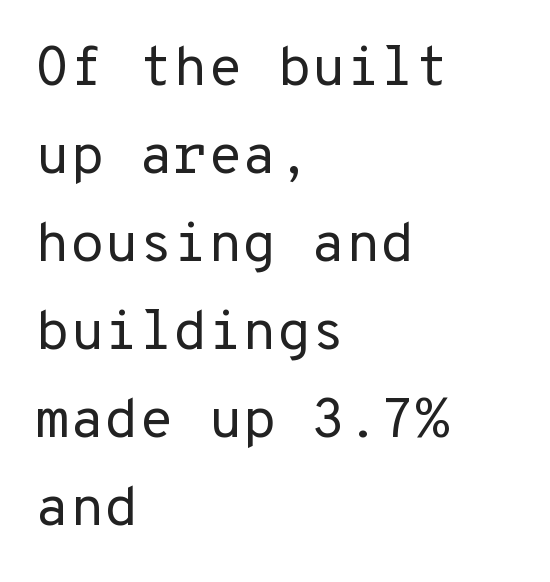
In terms of letterform style, serifs are entirely absent. Descenders hang freely into open space. These lines were composed using upright roman letters. A typesetter would call this zero additional tracking. The designer left line spacing at the default. The strokes carry an ordinary text weight at most.
